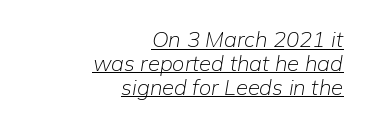
{"italic": "yes", "lean": "right", "slant_degrees": 9, "bold": "no", "underline": "yes", "align": "right", "line_spacing": "tight", "line_spacing_ratio": 1.08, "letter_spacing": "normal", "letter_spacing_em": 0.0, "glyph_px": 22}
